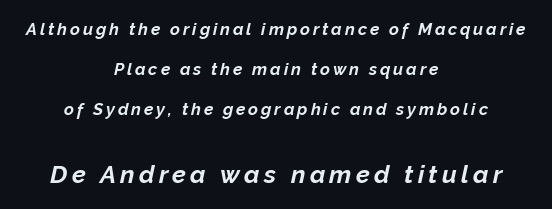
The image shows 25 px bold type, italic (leaning right); set centered, loose line spacing (2.36x), not underlined; the second (bottom) block is 1.47x larger.
